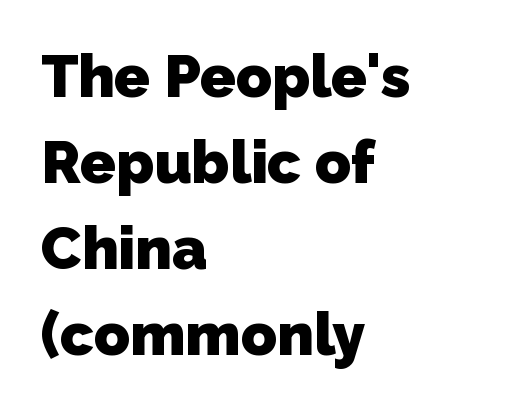
The image shows 59 px heavy sans-serif type; set left-aligned, normal line spacing (1.46x), normal letter spacing, not underlined; low stroke contrast and a medium x-height.
